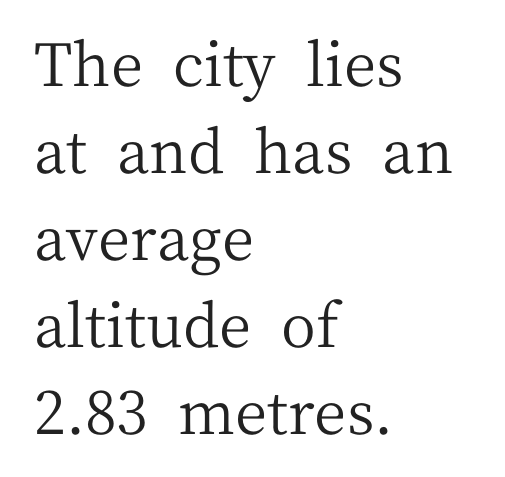
The rendering anchors every line to the left-hand side. Do the characters align in a grid? No, the font is proportional. Each row of text sits above clean, open space. These glyphs show unthickened strokes, regular width or finer. Does extra space separate the letters? No, they use regular spacing. Nope, not italic — everything's standing straight.
